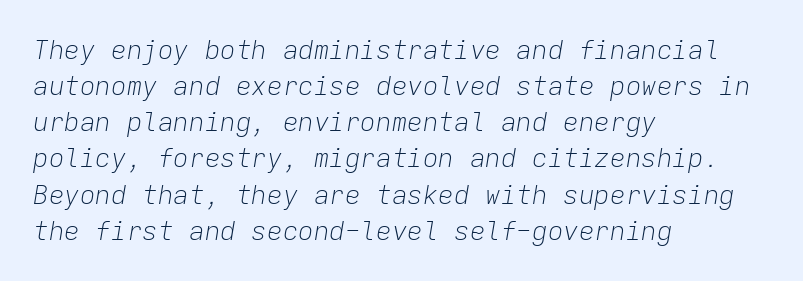
Q: Is the text bold? A: No.
Q: Is the text italic (slanted)? A: Yes, it leans right by about 9 degrees.
Q: Is the text underlined? A: No.
Q: How is the paragraph aligned? A: Left-aligned.
Q: Is the spacing between letters normal or unusually wide? A: Normal.
Q: Is the spacing between lines tight, normal or loose? A: Normal.
